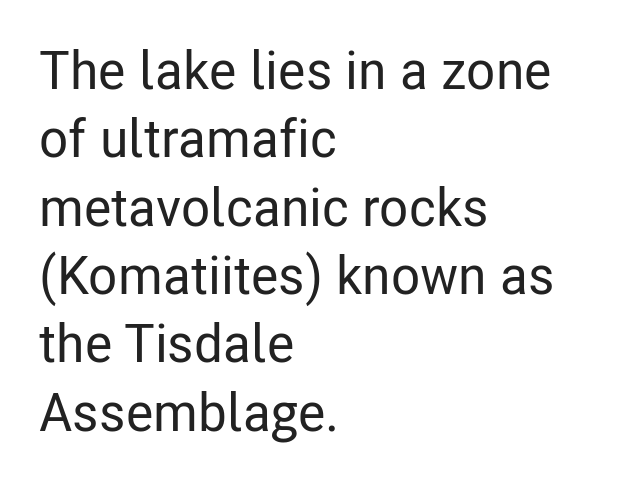
Q: Is the text italic (slanted)? A: No, it is upright.
Q: Is the typeface a serif or a sans-serif typeface? A: Sans-serif.
Q: Is the text underlined? A: No.
Q: How is the paragraph aligned? A: Left-aligned.
Q: Is the spacing between letters normal or unusually wide? A: Normal.
Q: Is the spacing between lines tight, normal or loose? A: Normal.
Q: Width (condensed, normal, or wide)? A: Condensed.
Q: Stroke contrast? A: Low.
Q: x-height? A: Medium.
Q: Monospaced? A: No.
